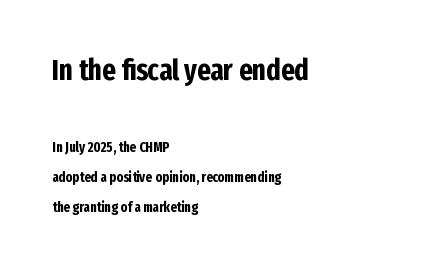
Is the letter spacing exaggerated? No — it looks like the ordinary default. This sample trades compactness for vertical openness between lines. Line starts are locked; line ends wander. Varying glyph widths throughout — classic text-font behaviour.
